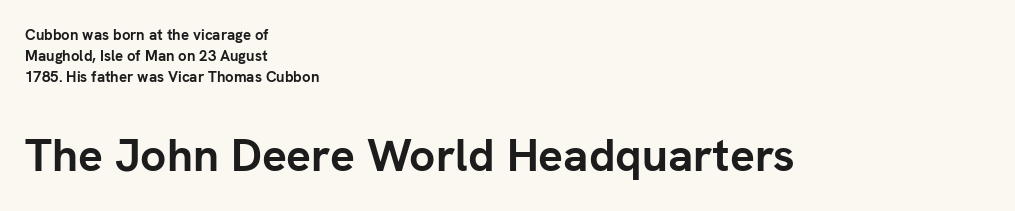
The image shows 46 px semibold sans-serif type, upright; set left-aligned, normal line spacing (1.41x), normal letter spacing, not underlined; the second (bottom) block is 3.07x larger; low stroke contrast and a medium x-height.
